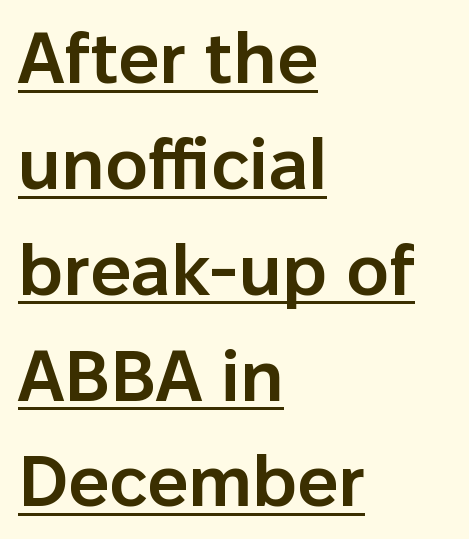
Q: Is the text bold? A: Semi-bold.
Q: Is the text italic (slanted)? A: No, it is upright.
Q: Is the typeface a serif or a sans-serif typeface? A: Sans-serif.
Q: Is the text underlined? A: Yes.
Q: How is the paragraph aligned? A: Left-aligned.
Q: Is the spacing between letters normal or unusually wide? A: Normal.
Q: Is the spacing between lines tight, normal or loose? A: Normal.
Q: Width (condensed, normal, or wide)? A: Normal.
Q: Stroke contrast? A: Low.
Q: x-height? A: Medium.
Q: Monospaced? A: No.
